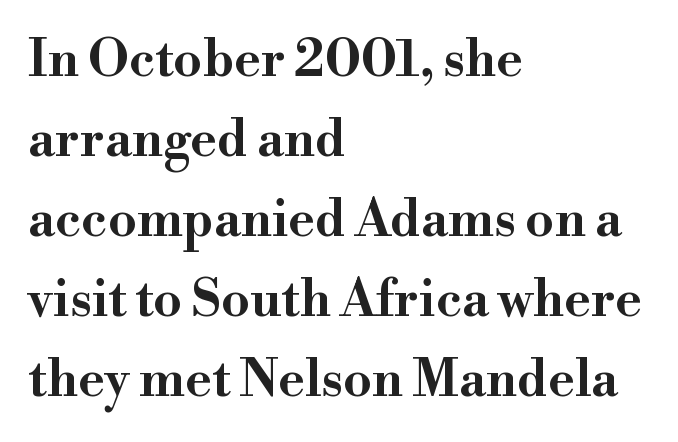
The line-height multiplier appears to be the usual default. Do the letters lean? They stand straight. These lines keep a tight, regular rhythm from letter to letter. If you drew a ruler down the left edge, every line would touch it.
